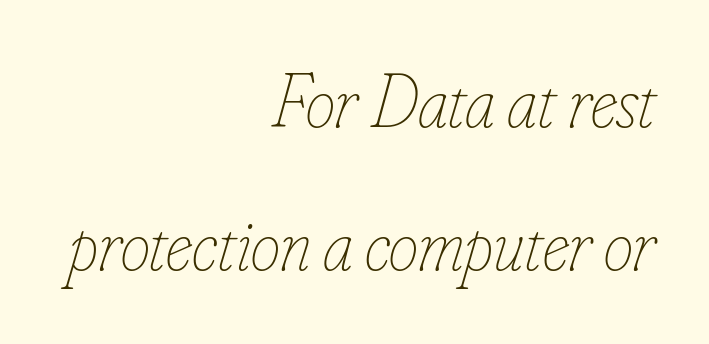
The image shows 75 px thin, condensed type, italic (leaning right); set right-aligned, loose line spacing (1.91x), normal letter spacing, not underlined; low stroke contrast and a small x-height.
